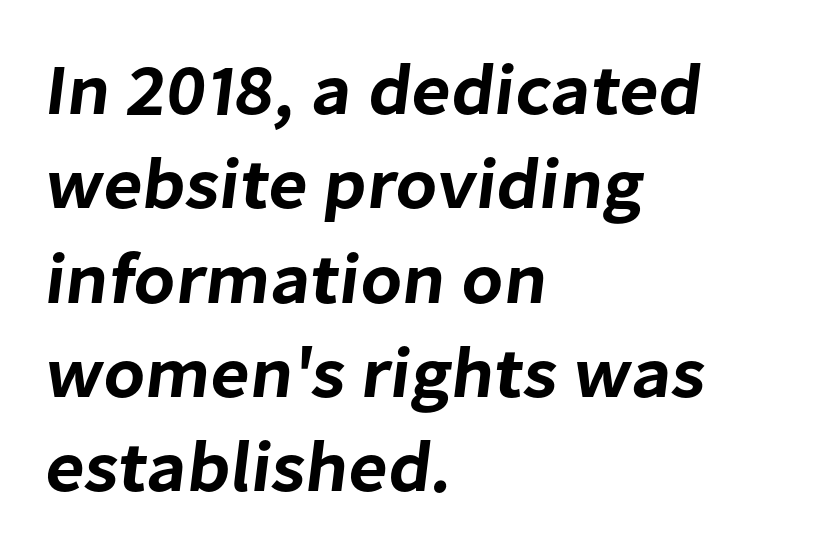
Varying glyph widths throughout — classic text-font behaviour. Caption: multi-line text, flush left, ragged right. Caption: standard tracking, unaltered. Underlining? Definitely not there.
